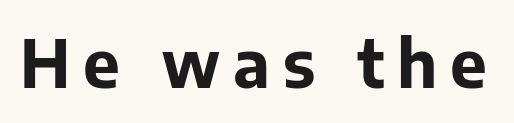
{"serif": "no", "italic": "no", "bold": "yes", "weight": "bold", "width": "normal", "stroke_contrast": "low", "x_height": "medium", "monospaced": "no", "underline": "no", "glyph_px": 66}
